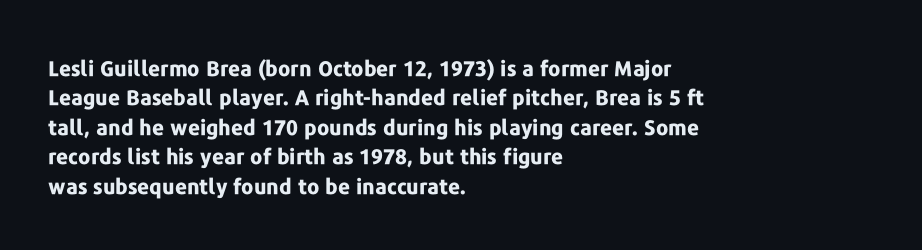
The image shows 21 px bold type, upright; set left-aligned, normal line spacing (1.4x), normal letter spacing, not underlined.
